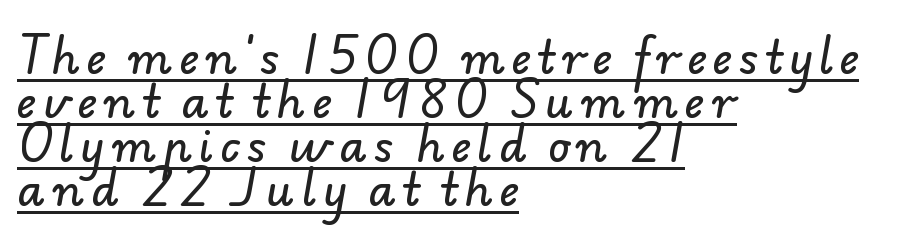
The image shows 44 px sans-serif type; set left-aligned, tight line spacing (1.0x), underlined; low stroke contrast and a small x-height.
